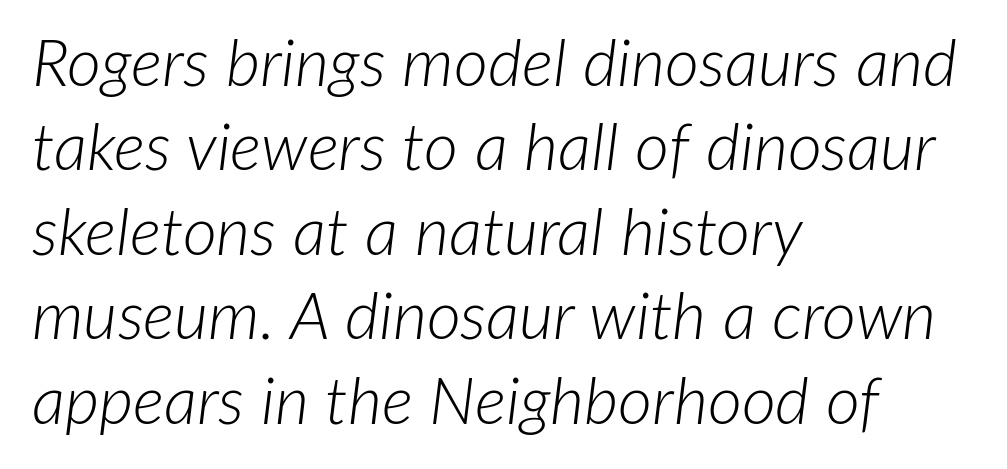
Stroke thickness stays within the range of a standard reading face or lighter. Varying glyph widths throughout — classic text-font behaviour. The typography opts for an oblique posture over an upright one. Standard letterfit; no display-style spreading of the glyphs. Is there much room between lines? A standard amount, neither cramped nor airy.
